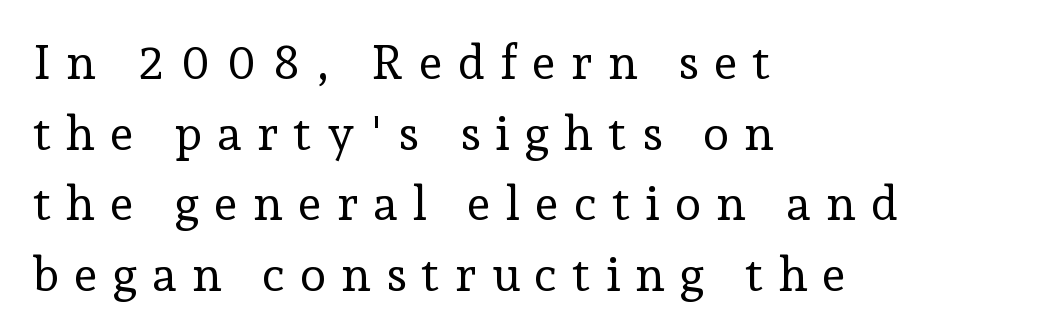
Q: Is the text bold? A: No.
Q: Is the text italic (slanted)? A: No, it is upright.
Q: Is the typeface a serif or a sans-serif typeface? A: Serif.
Q: Is the text underlined? A: No.
Q: How is the paragraph aligned? A: Left-aligned.
Q: Is the spacing between letters normal or unusually wide? A: Unusually wide.
Q: Is the spacing between lines tight, normal or loose? A: Normal.
Q: Width (condensed, normal, or wide)? A: Normal.
Q: Stroke contrast? A: Low.
Q: x-height? A: Medium.
Q: Monospaced? A: No.
